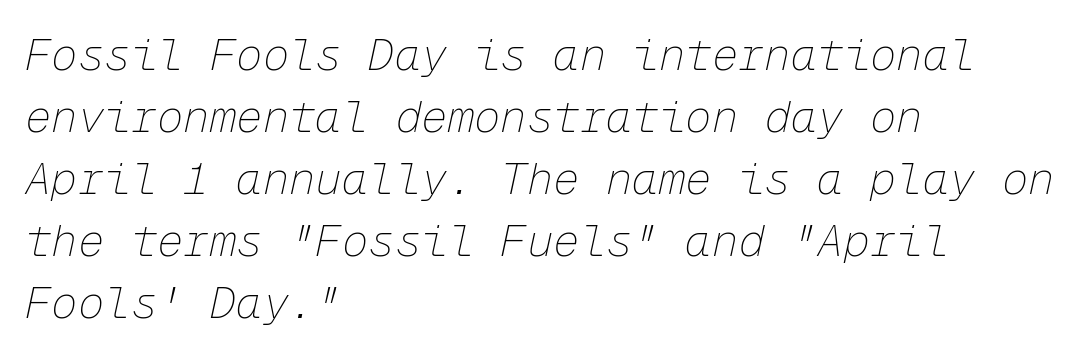
Glyph-to-glyph distance matches everyday printed text. Fixed-width glyphs throughout — classic coding-font behaviour. It's the slanting kind of type. No letter is thick-stroked: the sample isn't bold.
